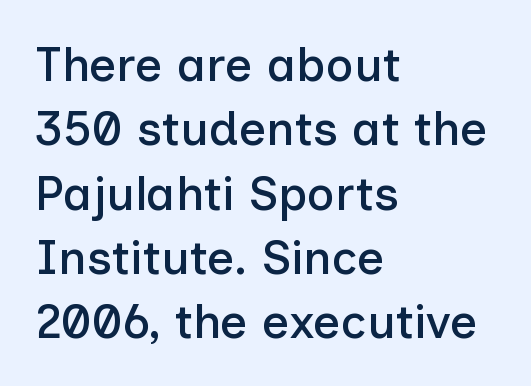
{"serif": "no", "italic": "no", "width": "normal", "stroke_contrast": "low", "x_height": "medium", "monospaced": "no", "underline": "no", "align": "left", "line_spacing": "normal", "line_spacing_ratio": 1.34, "letter_spacing": "normal", "letter_spacing_em": 0.0, "glyph_px": 48}
